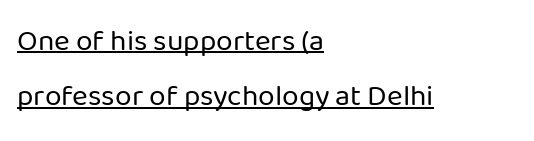
Each stroke keeps to a modest, everyday thickness or less. The passage shown is typed in a proportional face where columns would drift. The passage shown is typeset with a sans-serif family. These lines keep a tight, regular rhythm from letter to letter. A typesetter would mark this as roman, not italic.
